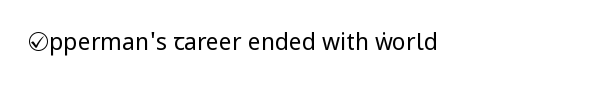
{"italic": "no", "bold": "no", "underline": "no", "letter_spacing": "normal", "letter_spacing_em": 0.0, "glyph_px": 23}
